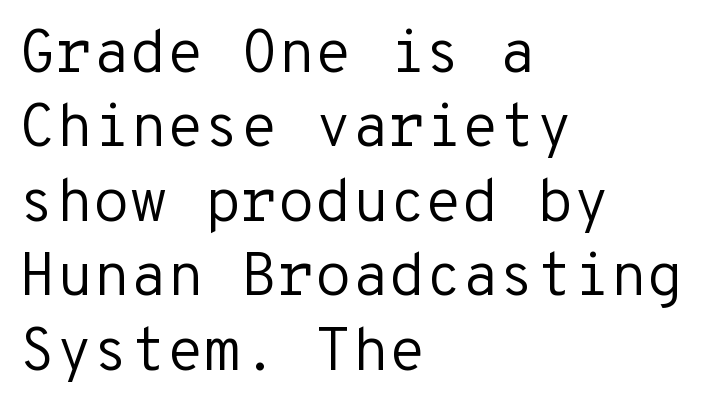
{"serif": "no", "italic": "no", "bold": "no", "weight": "regular", "width": "normal", "stroke_contrast": "low", "x_height": "medium", "monospaced": "yes", "underline": "no", "align": "left", "line_spacing_ratio": 1.24, "letter_spacing": "normal", "letter_spacing_em": 0.0, "glyph_px": 60}
